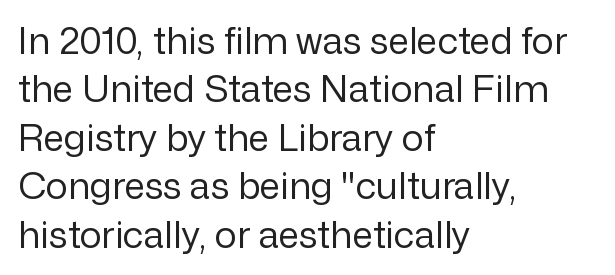
{"serif": "no", "italic": "no", "bold": "no", "weight": "regular", "width": "normal", "stroke_contrast": "low", "x_height": "medium", "monospaced": "no", "underline": "no", "align": "left", "line_spacing": "normal", "line_spacing_ratio": 1.31, "letter_spacing": "normal", "letter_spacing_em": 0.0, "glyph_px": 37}
